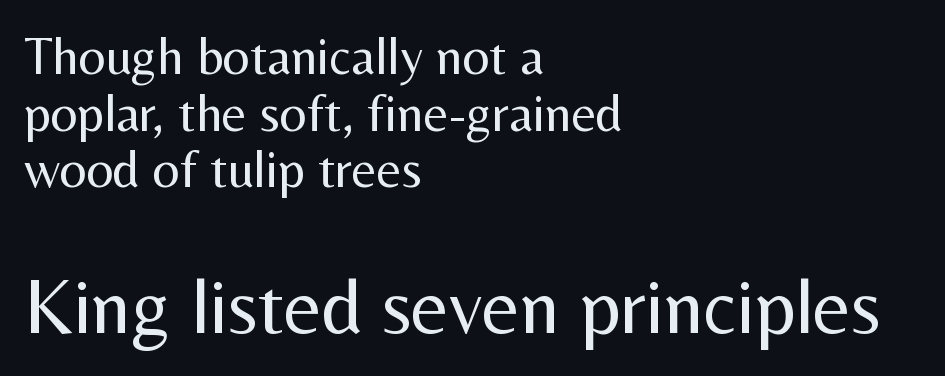
The image shows 80 px regular-weight sans-serif type, upright; set left-aligned, tight line spacing (1.07x), normal letter spacing, not underlined; the second (bottom) block is 1.51x larger; medium stroke contrast and a medium x-height.
